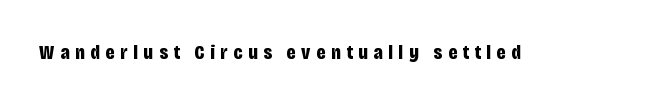
Look at the stroke-to-counter ratio: heavy, a bold. Lines of text with bare space underneath. These lines were composed using upright roman letters. The passage shown has open, widely tracked lettering throughout.
